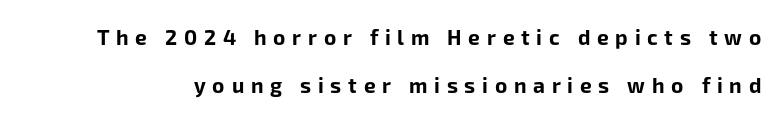
The image shows 21 px bold type, upright; set loose line spacing (2.28x), unusually wide letter spacing (+0.32 em), not underlined.
